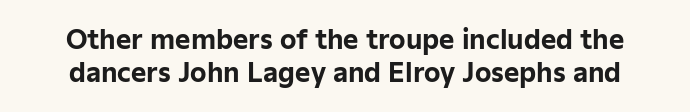
The image shows 26 px bold type, upright; set normal line spacing (1.27x), normal letter spacing, not underlined.
